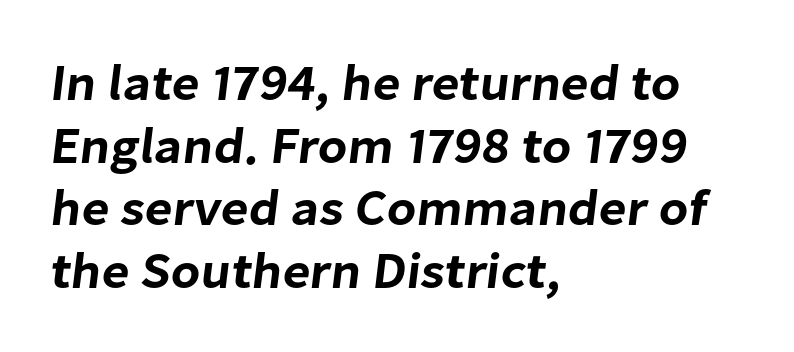
Only glyphs here, with clear space below each row. The letterforms sit shoulder to shoulder at normal distance. Casual observation: everything's shoved over to the left. Here the designer chose a conventional face with non-uniform glyph widths. Type style note: lacks serifs.
